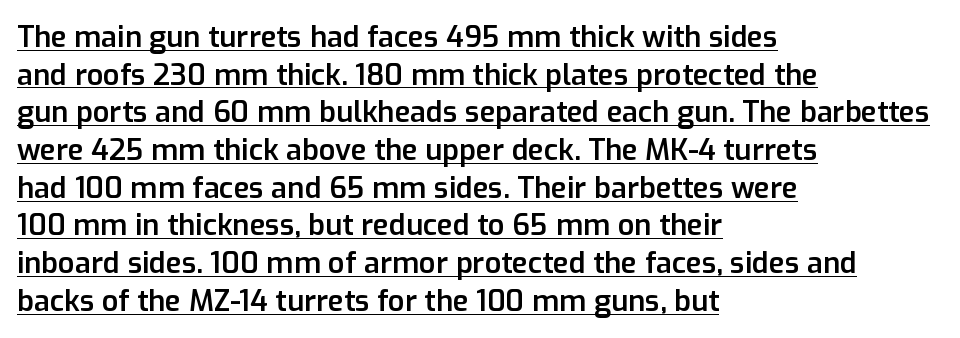
A continuous stroke trails under the words, as in a hyperlink. Quick note: not italic, upright. Spacing verdict: proportional, widths tailored to each character. Visually the block forms a straight wall on the left and a jagged coastline on the right. Every letter is mildly thick-stroked: semibold rather than bold. The passage shown stacks its lines at a standard gap.
